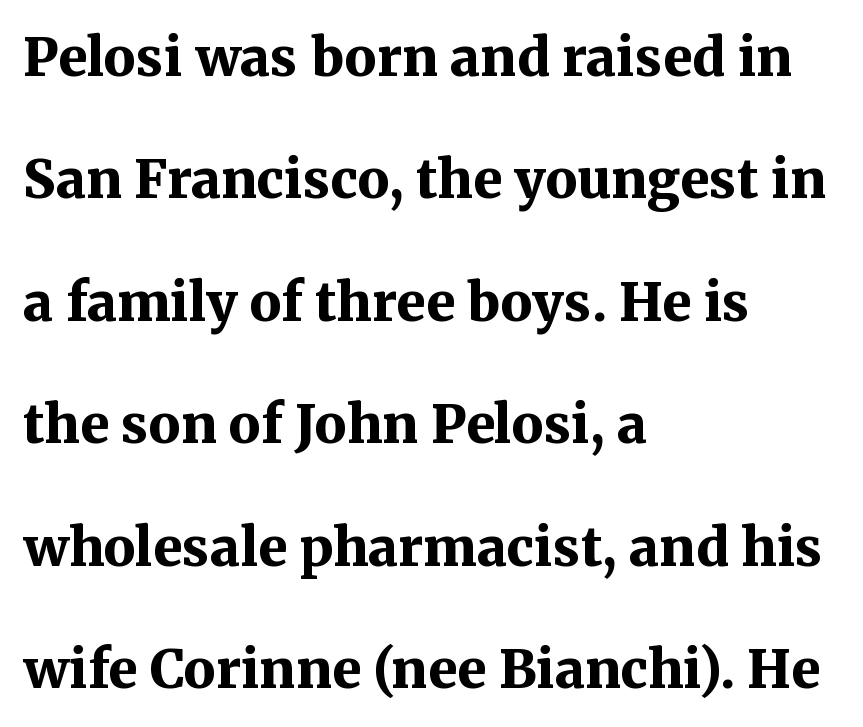
Q: Is the text bold? A: Yes.
Q: Is the text italic (slanted)? A: No, it is upright.
Q: Is the typeface a serif or a sans-serif typeface? A: Serif.
Q: Is the text underlined? A: No.
Q: How is the paragraph aligned? A: Left-aligned.
Q: Is the spacing between letters normal or unusually wide? A: Normal.
Q: Is the spacing between lines tight, normal or loose? A: Loose.
Q: Width (condensed, normal, or wide)? A: Normal.
Q: Stroke contrast? A: Medium.
Q: x-height? A: Medium.
Q: Monospaced? A: No.
